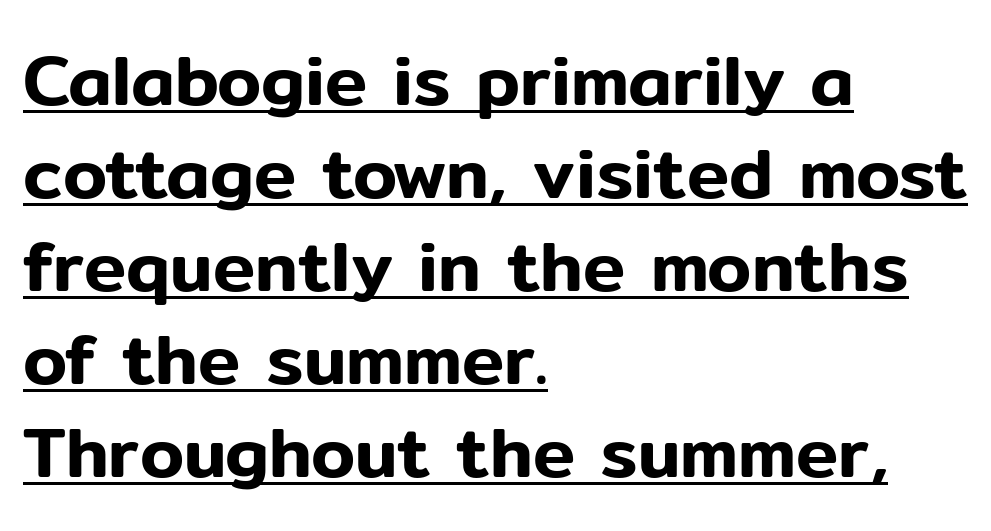
Interline gaps are of average width in this sample. Proportional: the letters do not fall into vertical columns. The letters sit at their default tracking, neither squeezed nor spread. Unlike italic type, these characters show no tilt at all. Each line starts at the same left margin while the right side varies. I'd call this a sans setting — the letters go barefoot.
